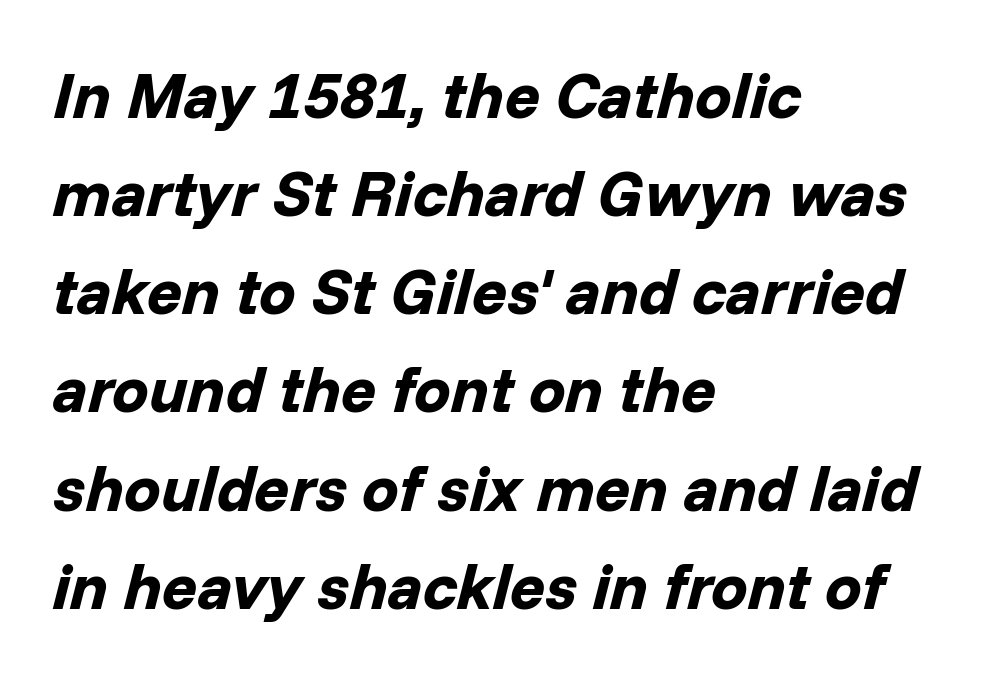
Q: Is the text bold? A: Yes.
Q: Is the text italic (slanted)? A: Yes, it leans right by about 14 degrees.
Q: Is the text underlined? A: No.
Q: How is the paragraph aligned? A: Left-aligned.
Q: Is the spacing between letters normal or unusually wide? A: Normal.
Q: Is the spacing between lines tight, normal or loose? A: Normal.
Q: Width (condensed, normal, or wide)? A: Normal.
Q: Stroke contrast? A: Low.
Q: x-height? A: Medium.
Q: Monospaced? A: No.
